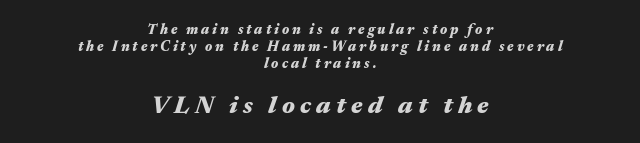
The image shows 25 px bold type, italic (leaning right); set centered, line spacing 1.21x, unusually wide letter spacing (+0.21 em), not underlined; the second (bottom) block is 1.79x larger.
